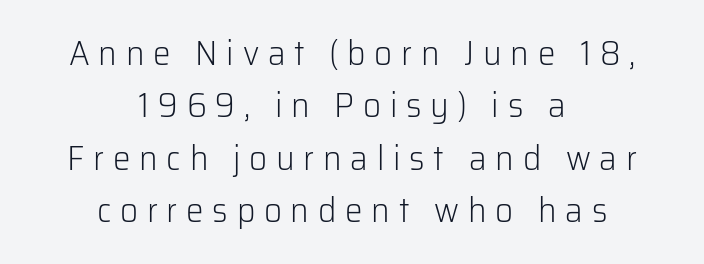
The space between consecutive lines is moderate. Looks like regular typesetting: each glyph gets only the width it needs. Nope, no serifs anywhere on these letters. Upright lettering throughout.
